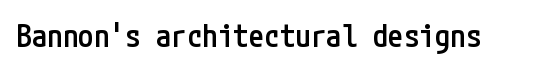
Q: Is the text bold? A: Semi-bold.
Q: Is the text italic (slanted)? A: No, it is upright.
Q: Is the typeface a serif or a sans-serif typeface? A: Sans-serif.
Q: Is the text underlined? A: No.
Q: Is the spacing between letters normal or unusually wide? A: Normal.
Q: Width (condensed, normal, or wide)? A: Condensed.
Q: Stroke contrast? A: Low.
Q: x-height? A: Medium.
